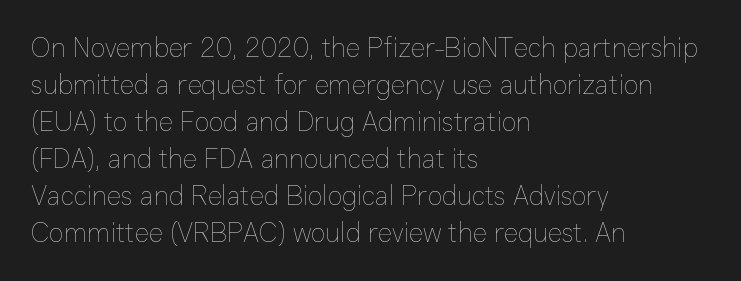
{"italic": "no", "bold": "no", "underline": "no", "align": "left", "line_spacing": "normal", "line_spacing_ratio": 1.37, "letter_spacing": "normal", "letter_spacing_em": 0.0, "glyph_px": 27}
